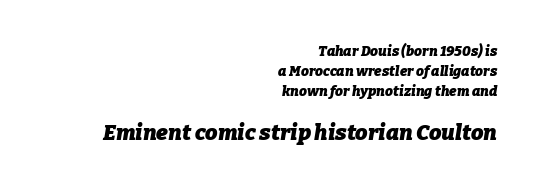
{"italic": "yes", "lean": "right", "slant_degrees": 9, "bold": "yes", "underline": "no", "align": "right", "line_spacing": "normal", "line_spacing_ratio": 1.42, "letter_spacing": "normal", "letter_spacing_em": 0.0, "larger_block": "second", "size_ratio": 1.57, "glyph_px": 22}
